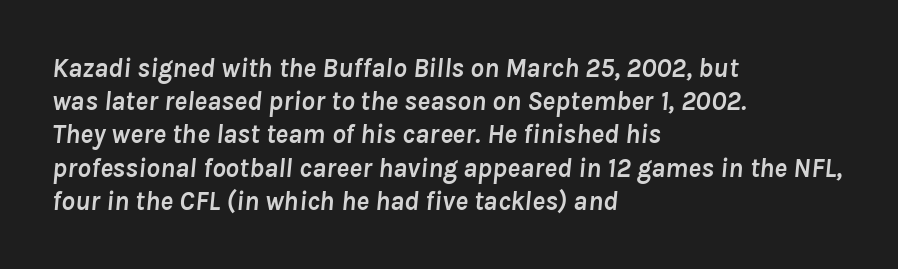
The image shows 27 px bold type, italic (leaning right); set left-aligned, line spacing 1.23x, normal letter spacing, not underlined.
